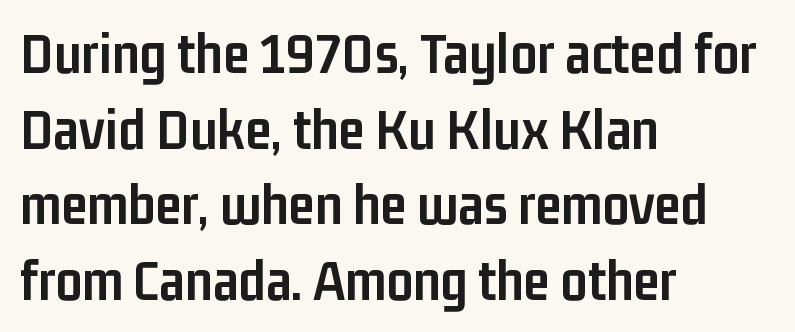
The image shows 59 px semibold, condensed sans-serif type, upright; set left-aligned, normal line spacing (1.28x), normal letter spacing, not underlined; low stroke contrast and a medium x-height.
